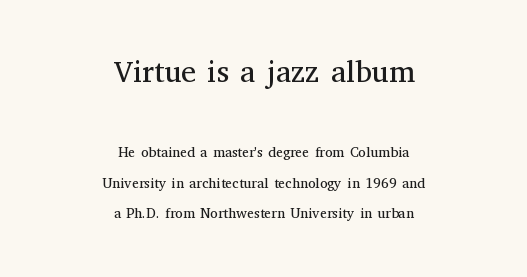
{"serif": "yes", "italic": "no", "bold": "no", "weight": "regular", "width": "normal", "stroke_contrast": "medium", "x_height": "medium", "monospaced": "no", "underline": "no", "align": "center", "line_spacing": "loose", "line_spacing_ratio": 2.18, "letter_spacing": "normal", "letter_spacing_em": 0.0, "larger_block": "first", "size_ratio": 2.14, "glyph_px": 30}
